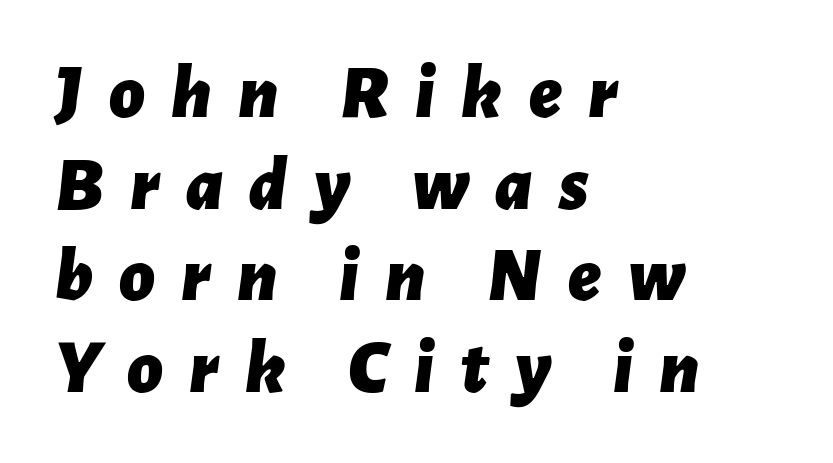
Visually the block forms a straight wall on the left and a jagged coastline on the right. Descenders are the only things crossing below the line. Think of a printed novel: that variable character pitch is what you see here. The strokes are fattened all the way to bold. Style check: oblique. Look at the tracking — it's clearly loosened, letters drifting apart.
